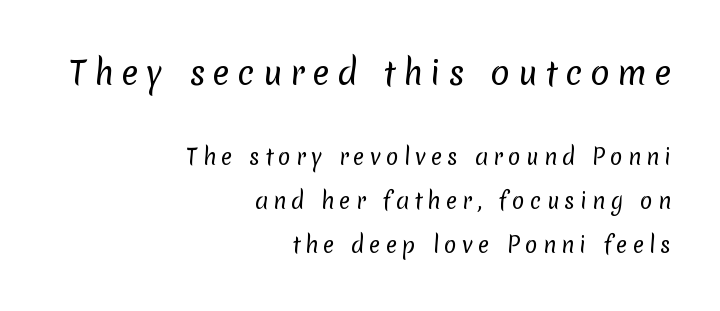
Each new line begins a long way beneath the previous one. The words here are not underlined. This rendering employs a face without finishing strokes, i.e., a sans-serif. Is this a fixed-width face? No — the glyphs have proportional, varying widths. The compositor pushed each line to the right boundary.
